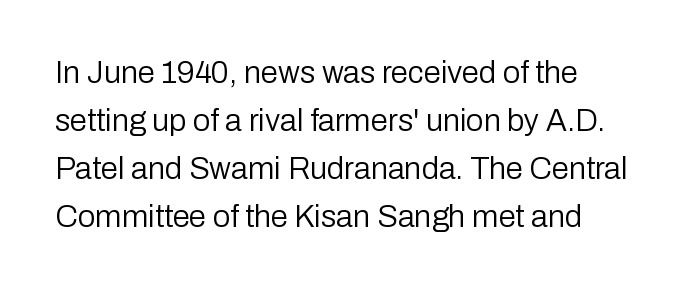
{"serif": "no", "italic": "no", "bold": "no", "weight": "regular", "width": "normal", "stroke_contrast": "low", "x_height": "medium", "monospaced": "no", "underline": "no", "align": "left", "line_spacing": "normal", "line_spacing_ratio": 1.55, "letter_spacing": "normal", "letter_spacing_em": 0.0, "glyph_px": 31}
